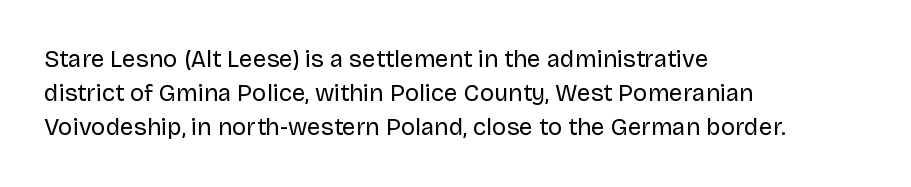
{"italic": "no", "bold": "no", "underline": "no", "align": "left", "line_spacing": "normal", "line_spacing_ratio": 1.42, "letter_spacing": "normal", "letter_spacing_em": 0.0, "glyph_px": 24}
